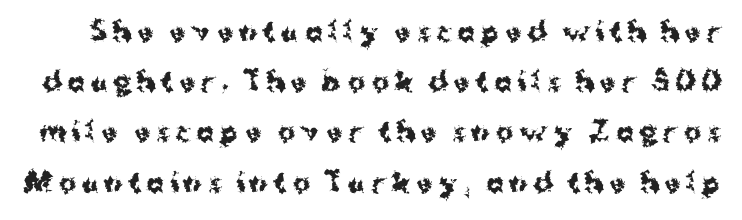
A roman cut, with each character standing at attention. If you measured baseline to baseline, you'd find a long distance. Check under the words: just untouched page. Strong, thick strokes mark this as bold type. Compared with typical body copy, the letter spacing here is much looser.
